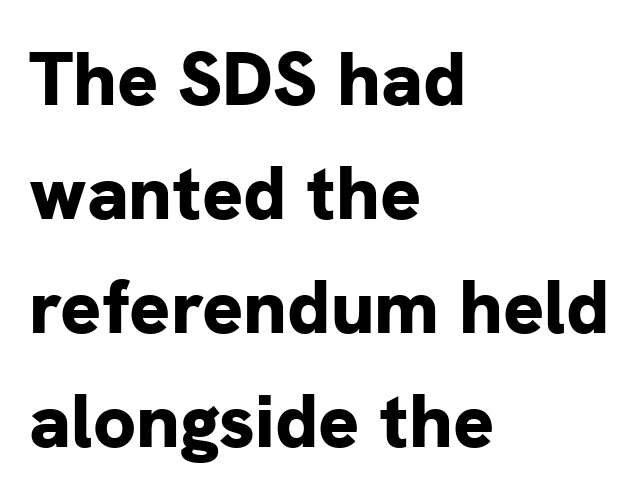
{"serif": "no", "italic": "no", "bold": "yes", "weight": "bold", "width": "normal", "stroke_contrast": "low", "x_height": "medium", "monospaced": "no", "underline": "no", "align": "left", "line_spacing": "normal", "line_spacing_ratio": 1.5, "letter_spacing": "normal", "letter_spacing_em": 0.0, "glyph_px": 76}
